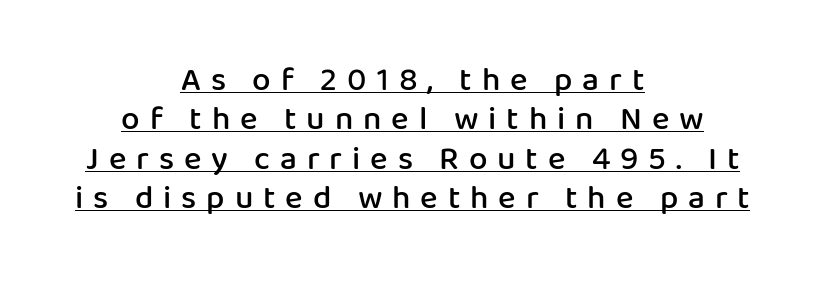
{"serif": "no", "italic": "no", "bold": "semi", "weight": "semibold", "width": "normal", "stroke_contrast": "low", "x_height": "medium", "monospaced": "no", "underline": "yes", "align": "center", "line_spacing_ratio": 1.19, "letter_spacing": "wide", "letter_spacing_em": 0.3, "glyph_px": 33}
